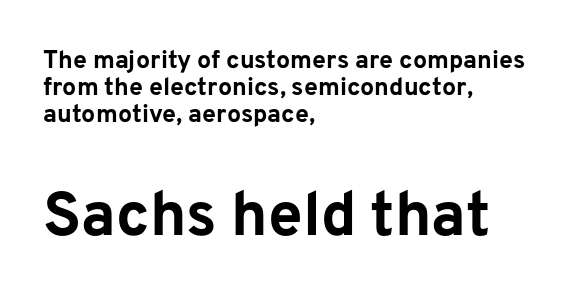
{"serif": "no", "italic": "no", "bold": "yes", "weight": "bold", "width": "normal", "stroke_contrast": "low", "x_height": "medium", "monospaced": "no", "underline": "no", "align": "left", "line_spacing": "tight", "line_spacing_ratio": 1.09, "letter_spacing": "normal", "letter_spacing_em": 0.0, "larger_block": "second", "size_ratio": 2.48, "glyph_px": 62}
